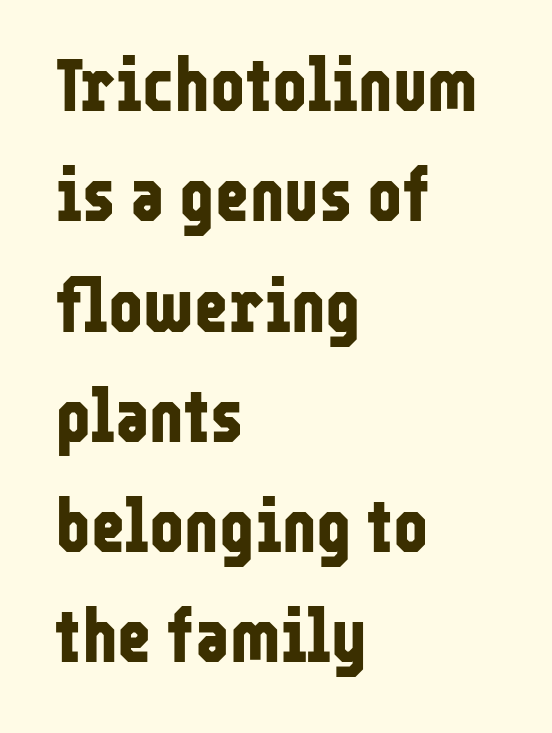
The image shows 74 px bold, condensed sans-serif type, upright; set left-aligned, normal line spacing (1.49x), normal letter spacing, not underlined; low stroke contrast and a medium x-height.
